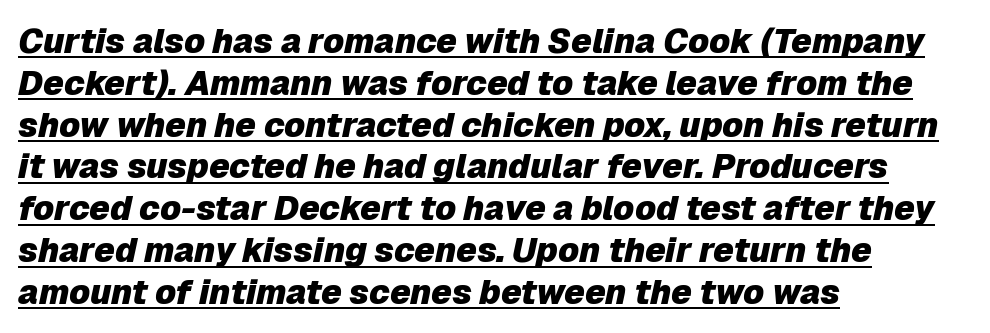
{"italic": "yes", "lean": "right", "slant_degrees": 12, "bold": "yes", "weight": "heavy", "width": "normal", "stroke_contrast": "low", "x_height": "medium", "monospaced": "no", "underline": "yes", "align": "left", "line_spacing_ratio": 1.23, "letter_spacing": "normal", "letter_spacing_em": 0.0, "glyph_px": 34}
